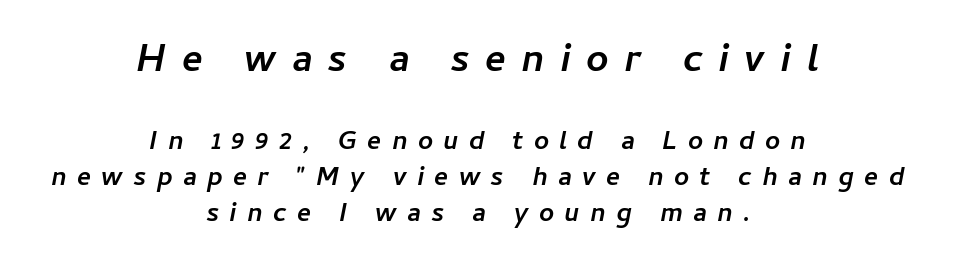
{"serif": "no", "width": "normal", "stroke_contrast": "low", "x_height": "medium", "monospaced": "no", "underline": "no", "align": "center", "line_spacing": "tight", "line_spacing_ratio": 1.09, "letter_spacing": "wide", "letter_spacing_em": 0.31, "larger_block": "first", "size_ratio": 1.48, "glyph_px": 49}
